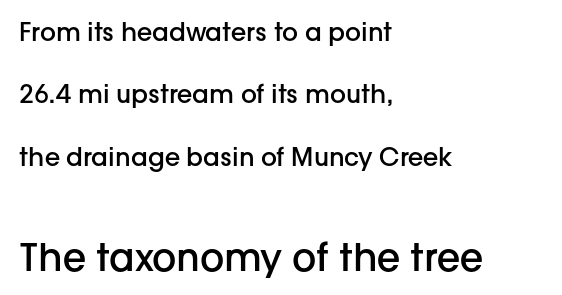
{"serif": "no", "italic": "no", "bold": "semi", "weight": "semibold", "width": "normal", "stroke_contrast": "low", "x_height": "medium", "monospaced": "no", "underline": "no", "align": "left", "line_spacing": "loose", "line_spacing_ratio": 2.5, "letter_spacing": "normal", "letter_spacing_em": 0.0, "larger_block": "second", "size_ratio": 1.52, "glyph_px": 38}
